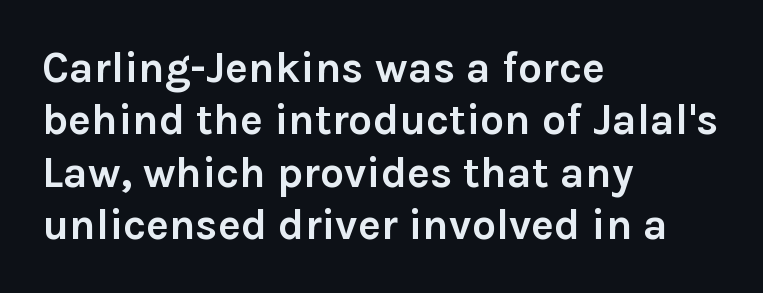
{"serif": "no", "italic": "no", "bold": "yes", "weight": "semibold", "width": "normal", "stroke_contrast": "low", "x_height": "medium", "monospaced": "no", "underline": "no", "align": "left", "line_spacing_ratio": 1.22, "letter_spacing": "normal", "letter_spacing_em": 0.0, "glyph_px": 43}
